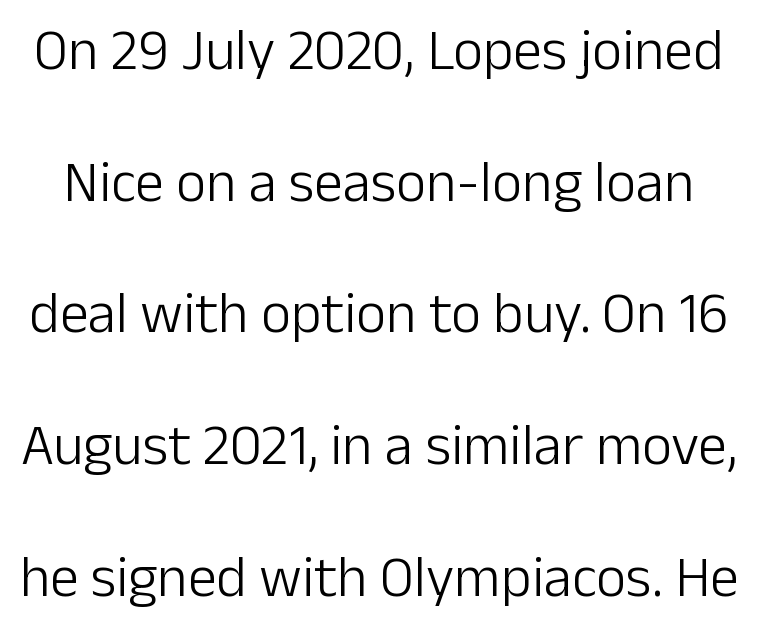
The image shows 58 px light sans-serif type, upright; set loose line spacing (2.27x), normal letter spacing, not underlined; low stroke contrast and a medium x-height.
